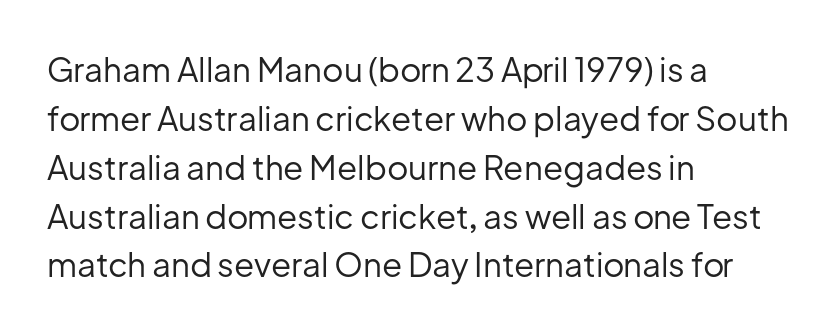
Q: Is the text bold? A: No.
Q: Is the text italic (slanted)? A: No, it is upright.
Q: Is the typeface a serif or a sans-serif typeface? A: Sans-serif.
Q: Is the text underlined? A: No.
Q: How is the paragraph aligned? A: Left-aligned.
Q: Is the spacing between letters normal or unusually wide? A: Normal.
Q: Is the spacing between lines tight, normal or loose? A: Normal.
Q: Width (condensed, normal, or wide)? A: Normal.
Q: Stroke contrast? A: Low.
Q: x-height? A: Medium.
Q: Monospaced? A: No.
